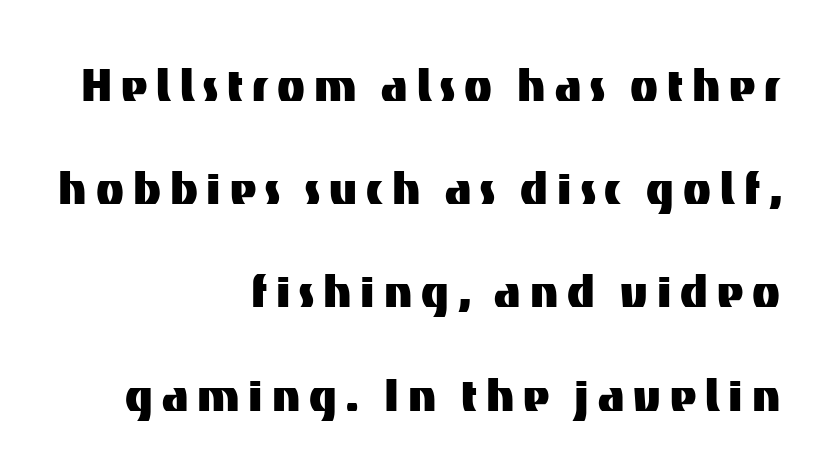
The image shows 57 px sans-serif type, upright; set right-aligned, line spacing 1.81x, not underlined; medium stroke contrast and a medium x-height.
